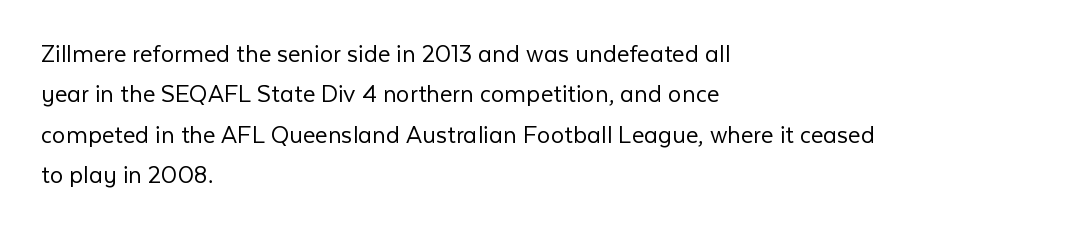
The passage shown stacks its lines at a standard gap. Students, note that the glyphs here touch the page at normal intervals. This reads as an unemphasized weight, regular at the heaviest. Typeset ragged right — the left edge is the straight one. No italicization has been applied; the sample stays upright.
